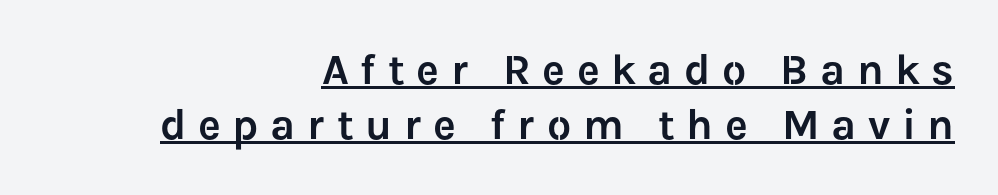
The passage shown is typeset with a sans-serif family. The face used here is rendered with a markedly widened letterfit. One glance says typical: line gaps are just what's usual. Nope, not italic — everything's standing straight. Right-aligned paragraph, ragged on the left. Descenders here cross a horizontal rule under the line.
